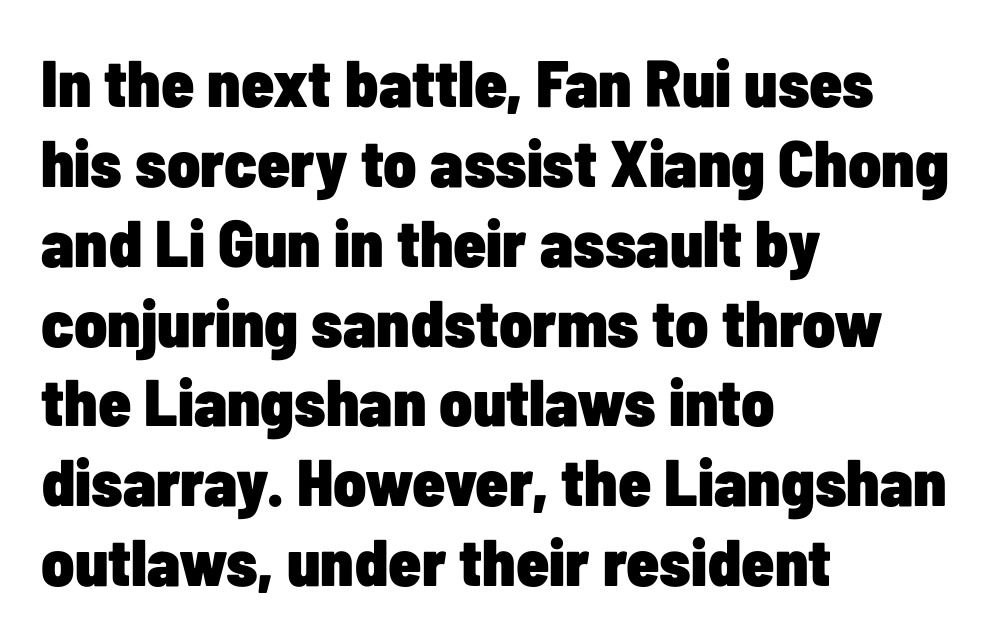
Look at the bottom of the vertical strokes: they stop flat, with no serifs. The specimen reads as upright at a glance. The face used here is rendered with its standard letterfit. Quick note: underline off. One-word summary of the alignment: left. Is the type bold? Yes — the strokes are clearly thick and heavy.
